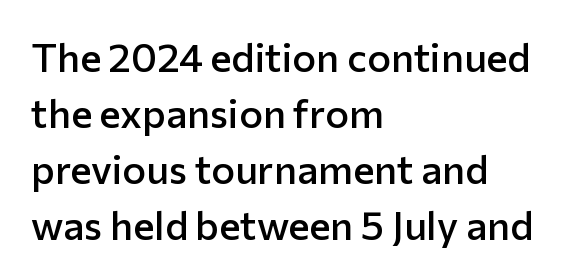
The image shows 40 px semibold sans-serif type, upright; set left-aligned, normal line spacing (1.4x), normal letter spacing, not underlined; low stroke contrast and a medium x-height.
